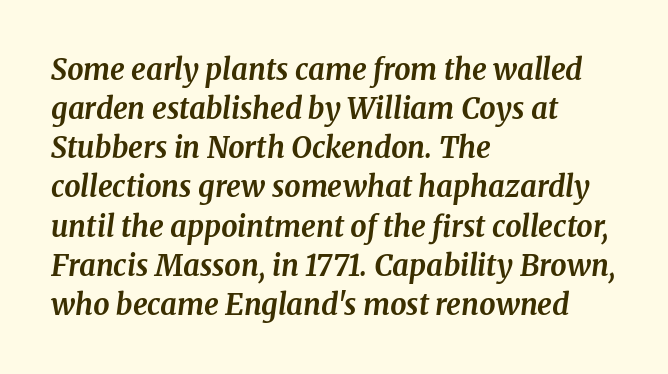
This is heavy type, rendered in bold. Yep, that's italic — everything's leaning. Type without underlining. Summary of vertical rhythm: regular, with standard interline spacing.
